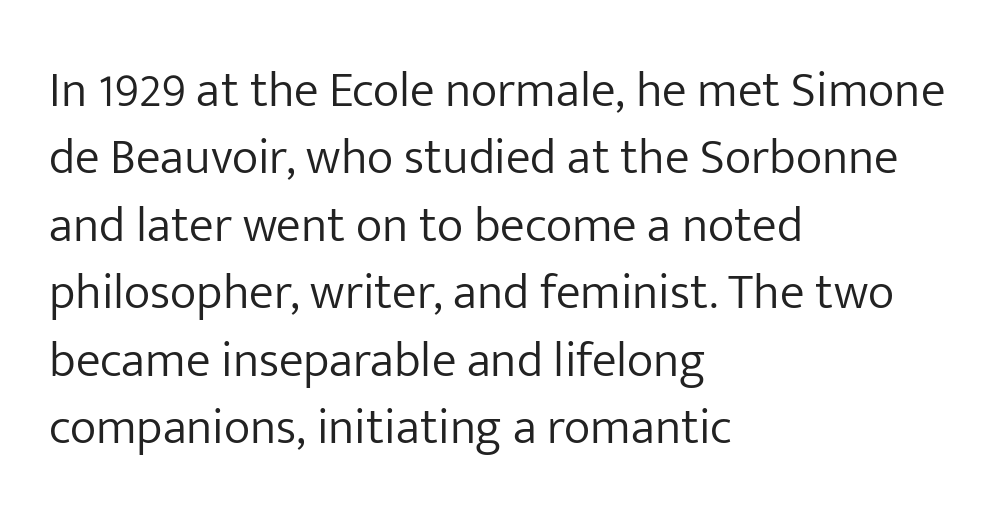
{"serif": "no", "italic": "no", "bold": "no", "weight": "light", "width": "normal", "stroke_contrast": "low", "x_height": "medium", "monospaced": "no", "underline": "no", "align": "left", "line_spacing": "normal", "line_spacing_ratio": 1.35, "letter_spacing": "normal", "letter_spacing_em": 0.0, "glyph_px": 50}
